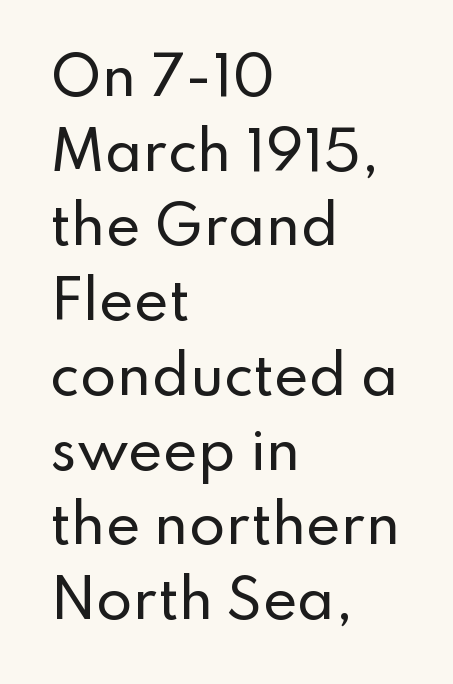
{"serif": "no", "italic": "no", "width": "normal", "stroke_contrast": "low", "x_height": "small", "monospaced": "no", "underline": "no", "align": "left", "line_spacing": "normal", "line_spacing_ratio": 1.41, "letter_spacing": "normal", "letter_spacing_em": 0.0, "glyph_px": 53}
